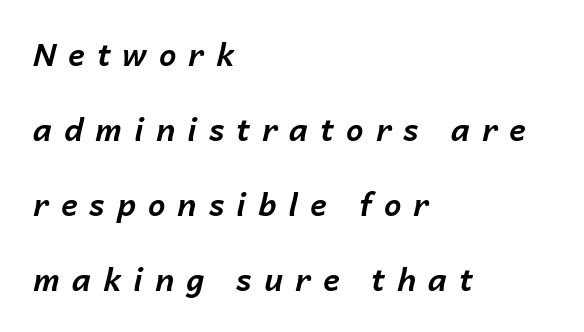
The image shows 31 px bold type, italic (leaning right); set left-aligned, loose line spacing (2.42x), unusually wide letter spacing (+0.39 em), not underlined; low stroke contrast and a medium x-height.
